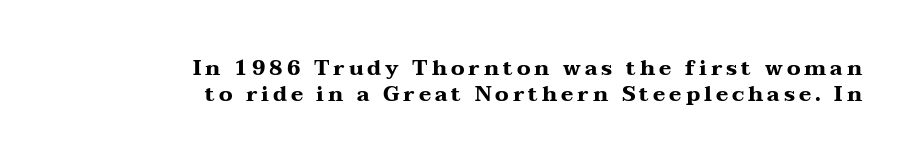
Typesetter's note: full bold, strokes at maximum text heaviness. The gap between lines stays unmarked. Ascenders rise straight up at ninety degrees. Each line ends at the same right margin while the left side varies.
